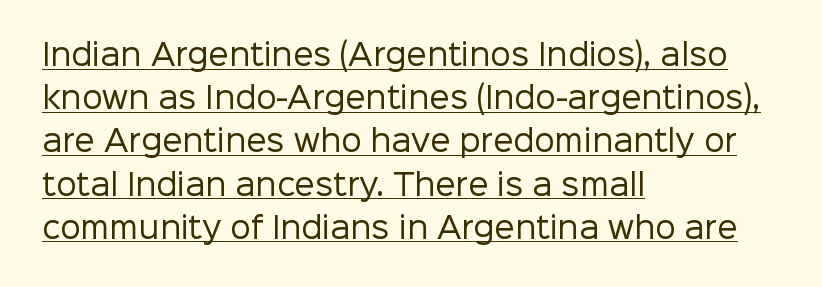
Q: Is the text bold? A: No.
Q: Is the text italic (slanted)? A: No, it is upright.
Q: Is the typeface a serif or a sans-serif typeface? A: Sans-serif.
Q: Is the text underlined? A: Yes.
Q: How is the paragraph aligned? A: Left-aligned.
Q: Is the spacing between letters normal or unusually wide? A: Normal.
Q: Is the spacing between lines tight, normal or loose? A: Normal.
Q: Width (condensed, normal, or wide)? A: Normal.
Q: Stroke contrast? A: Low.
Q: x-height? A: Medium.
Q: Monospaced? A: No.
